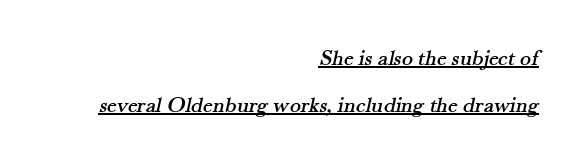
Q: Is the text underlined? A: Yes.
Q: How is the paragraph aligned? A: Right-aligned.
Q: Is the spacing between letters normal or unusually wide? A: Normal.
Q: Is the spacing between lines tight, normal or loose? A: Loose.
